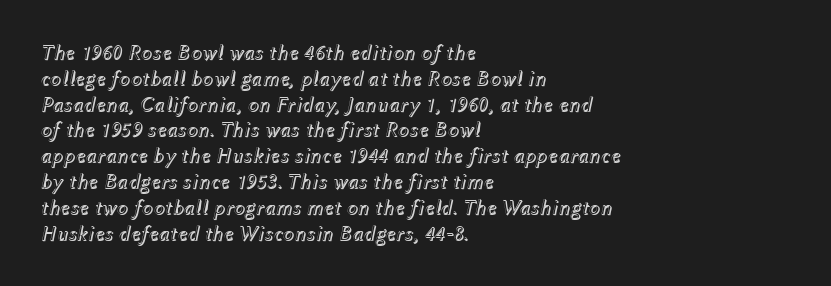
Q: Is the text italic (slanted)? A: Yes, it leans right by about 12 degrees.
Q: Is the text underlined? A: No.
Q: How is the paragraph aligned? A: Left-aligned.
Q: Is the spacing between letters normal or unusually wide? A: Normal.
